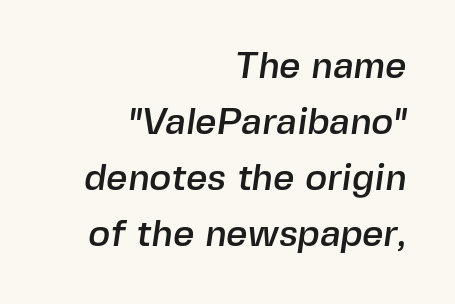
{"serif": "no", "width": "normal", "x_height": "medium", "monospaced": "no", "underline": "no", "align": "right", "line_spacing": "normal", "line_spacing_ratio": 1.51, "letter_spacing": "normal", "letter_spacing_em": 0.0, "glyph_px": 37}
